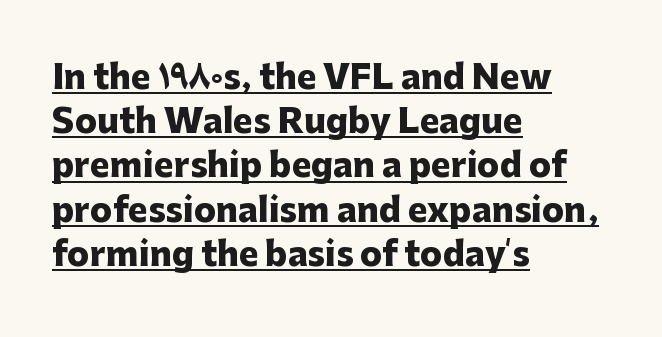
The image shows 33 px heavy sans-serif type, upright; set left-aligned, normal line spacing (1.34x), normal letter spacing, underlined; low stroke contrast and a medium x-height.
